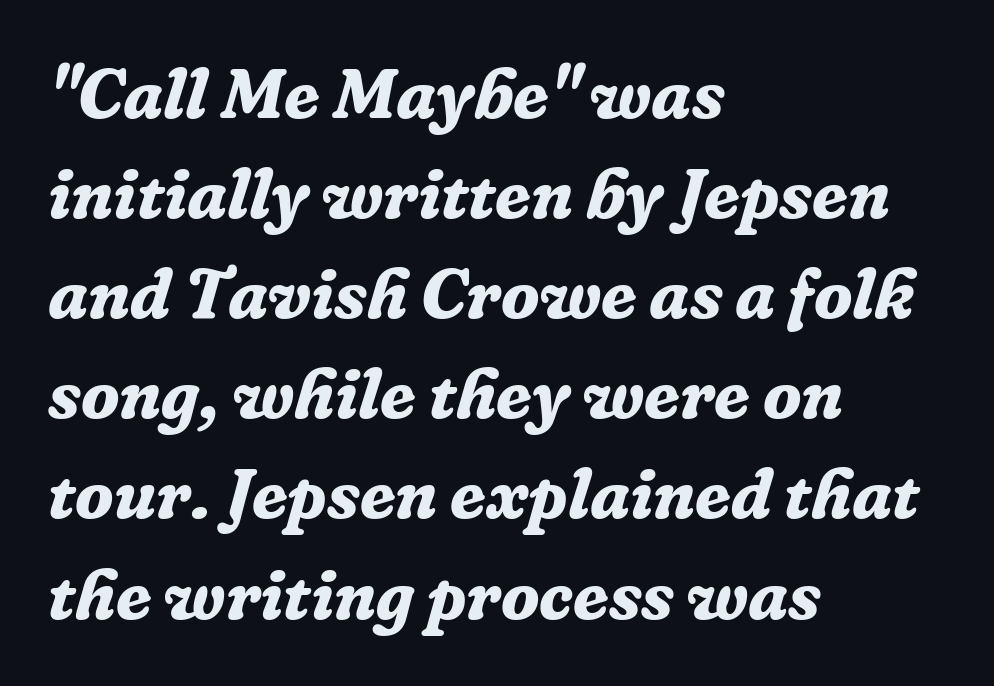
Here the designer chose a conventional face with non-uniform glyph widths. Just letters on the line, the space beneath them empty. You could call the tracking neutral — neither tight nor loose. Note: serifs present on the glyphs.
